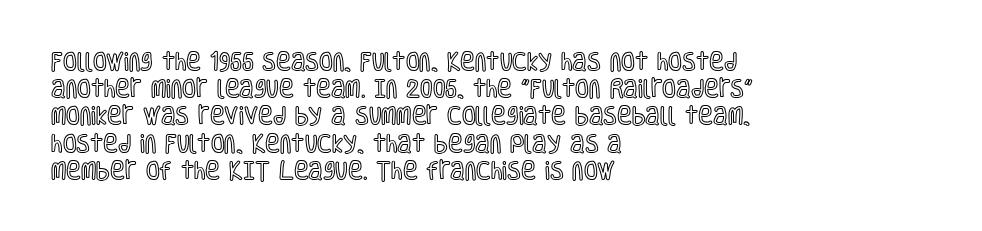
Q: Is the text italic (slanted)? A: No, it is upright.
Q: Is the text underlined? A: No.
Q: How is the paragraph aligned? A: Left-aligned.
Q: Is the spacing between letters normal or unusually wide? A: Normal.
Q: Is the spacing between lines tight, normal or loose? A: Normal.
